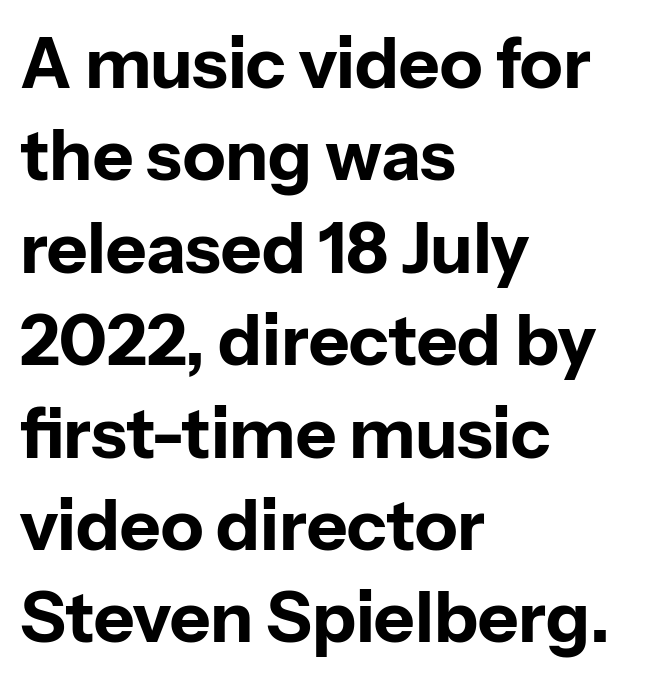
Whoever set this chose a conventional vertical rhythm. On the weight axis this lands at bold, roughly 700. The text was rendered using a sans face with plain stroke endings. The typography opts for an upright posture over an oblique one. How are the letters spaced? Ordinarily, with no added tracking. Which margin do the lines hug? The left one — the right edge is uneven.
